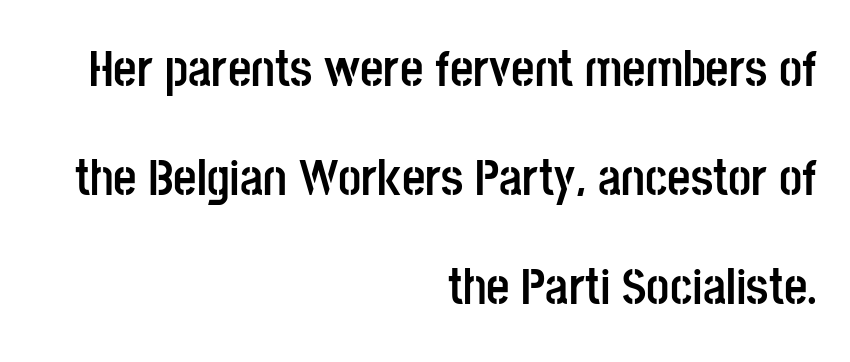
Q: Is the text bold? A: Yes.
Q: Is the text italic (slanted)? A: No, it is upright.
Q: Is the typeface a serif or a sans-serif typeface? A: Sans-serif.
Q: Is the text underlined? A: No.
Q: How is the paragraph aligned? A: Right-aligned.
Q: Is the spacing between letters normal or unusually wide? A: Normal.
Q: Is the spacing between lines tight, normal or loose? A: Loose.
Q: Width (condensed, normal, or wide)? A: Condensed.
Q: Stroke contrast? A: Low.
Q: x-height? A: Large.
Q: Monospaced? A: No.
